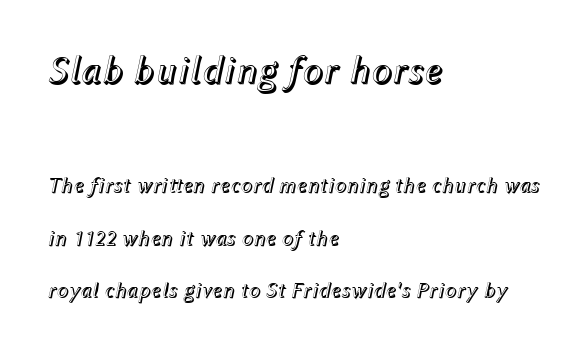
Leading: increased. The glyphs look as if they've been sheared to an angle. Letters rest on an invisible, unmarked baseline. Layout note: lines flush left. You could not count columns in this text — the font is proportionally spaced. Default kerning and tracking; the words read as compact shapes.
